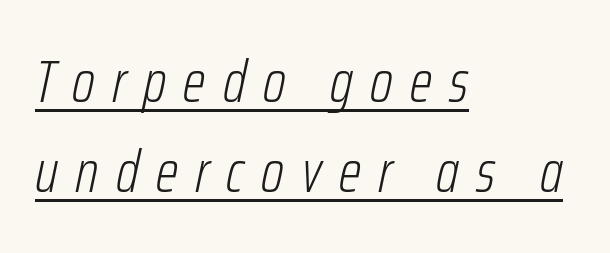
Rows of type keep a routine distance in the vertical direction. In designer terms, the underline attribute is active on this setting. Character widths vary here, with narrow letters taking less room than wide ones. Tall strokes in this sample are angled rather than plumb. The gaps between neighbouring characters are conspicuously large.
